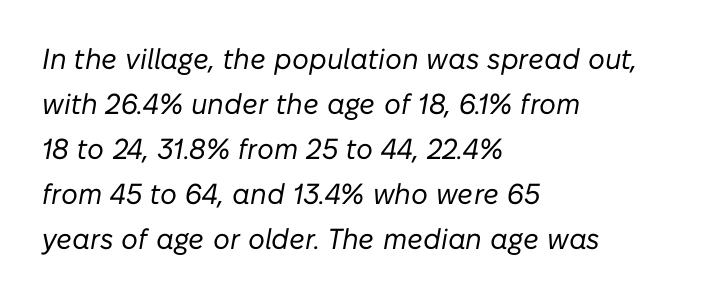
The rendering applies a slant to the glyphs. The line-height multiplier appears to be the usual default. Letters have the restrained weight of plain body copy at most. Every row of glyphs begins at an identical x-position on the left. The passage shown is typed in a proportional face where columns would drift. Honestly, there is no underline to notice here at all.
